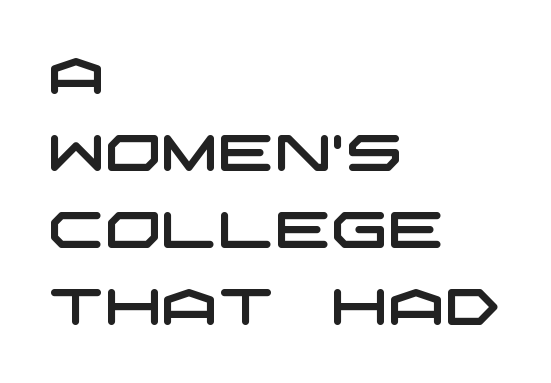
{"serif": "no", "width": "wide", "stroke_contrast": "low", "x_height": "large", "underline": "no", "align": "left", "line_spacing": "normal", "line_spacing_ratio": 1.54, "letter_spacing": "normal", "letter_spacing_em": 0.0, "glyph_px": 50}
